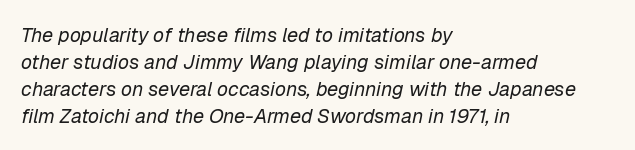
The axis of the letterforms is tilted away from vertical. Standard letterfit; no display-style spreading of the glyphs. This sample keeps an unexceptional amount of space between lines. The typesetting does not lean heavy: it is not bold. The specimen omits any rule beneath the text block's lines.
